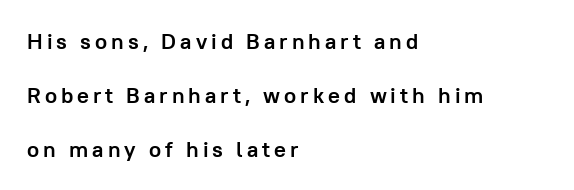
The image shows 22 px bold type, upright; set left-aligned, loose line spacing (2.45x), not underlined.
